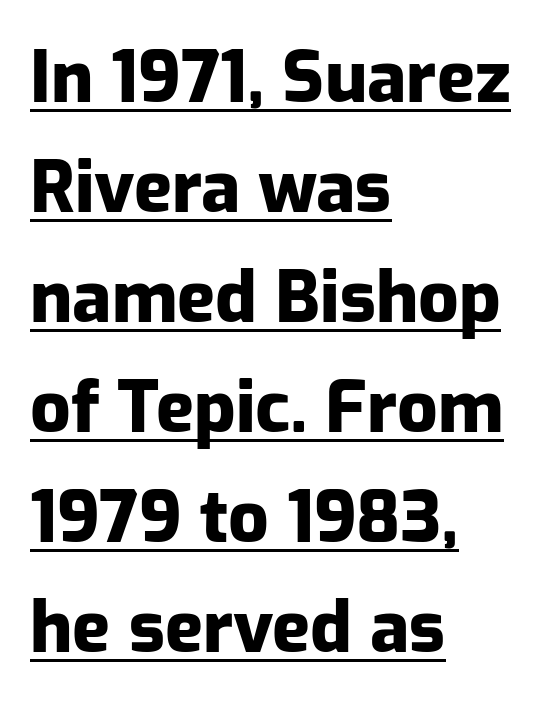
Q: Is the text bold? A: Yes.
Q: Is the text italic (slanted)? A: No, it is upright.
Q: Is the typeface a serif or a sans-serif typeface? A: Sans-serif.
Q: Is the text underlined? A: Yes.
Q: How is the paragraph aligned? A: Left-aligned.
Q: Is the spacing between letters normal or unusually wide? A: Normal.
Q: Is the spacing between lines tight, normal or loose? A: Normal.
Q: Width (condensed, normal, or wide)? A: Normal.
Q: Stroke contrast? A: Low.
Q: x-height? A: Medium.
Q: Monospaced? A: No.
